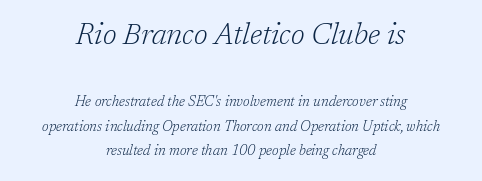
The lettering tilts uniformly, giving the passage an italic look. The weight tops out at a normal text grade. The paragraph has two soft edges and a firm central axis. Character widths vary here, with narrow letters taking less room than wide ones. The string is rendered with underlining switched off. Tracking here is standard; glyphs follow each other at the usual distance.
